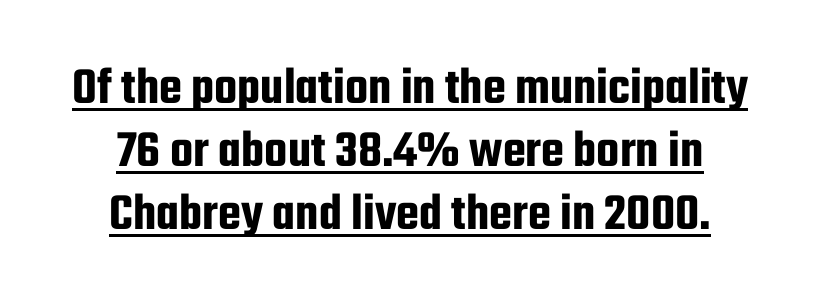
Q: Is the text italic (slanted)? A: No, it is upright.
Q: Is the typeface a serif or a sans-serif typeface? A: Sans-serif.
Q: Is the text underlined? A: Yes.
Q: How is the paragraph aligned? A: Centered.
Q: Is the spacing between letters normal or unusually wide? A: Normal.
Q: Width (condensed, normal, or wide)? A: Condensed.
Q: Stroke contrast? A: Low.
Q: x-height? A: Medium.
Q: Monospaced? A: No.
